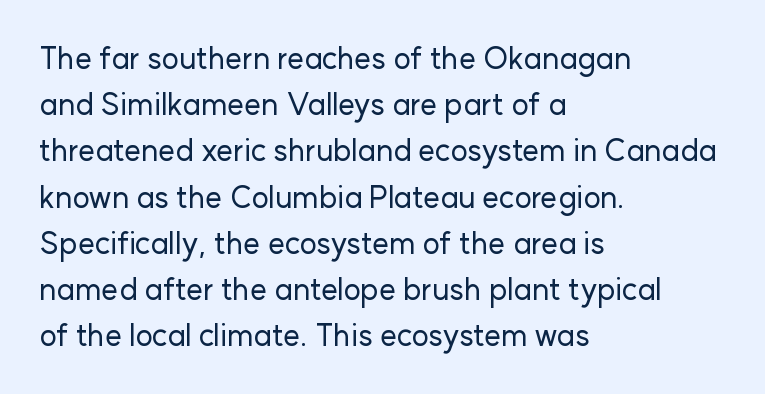
The designer left line spacing at the default. A sans-serif font was chosen for this passage. The lettering stays uniformly vertical, giving the passage a roman look. Type without underlining. Visually the block forms a straight wall on the left and a jagged coastline on the right.
